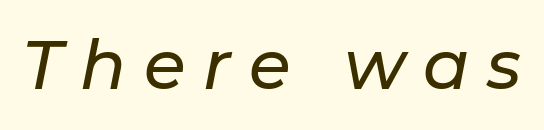
The image shows 68 px text type, italic (leaning right); set unusually wide letter spacing (+0.26 em), not underlined; low stroke contrast and a medium x-height.
